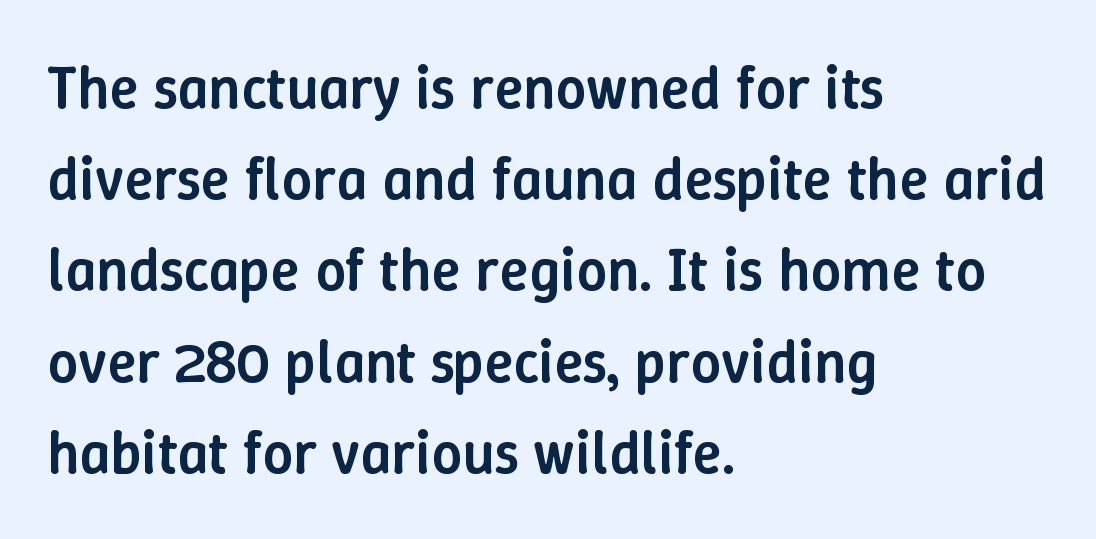
The image shows 60 px semibold type, upright; set left-aligned, normal line spacing (1.52x), normal letter spacing, not underlined; low stroke contrast and a medium x-height.
